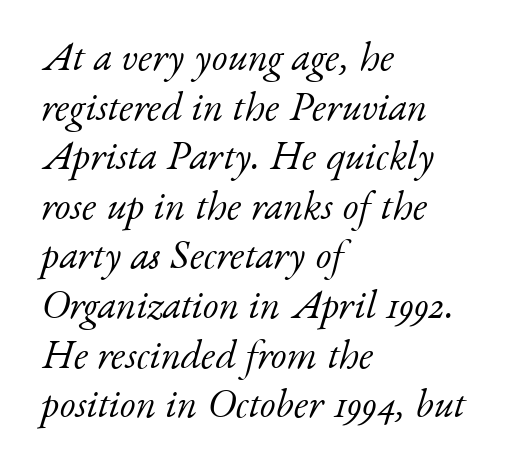
The image shows 40 px light serif type, italic (leaning right); set left-aligned, line spacing 1.24x, normal letter spacing, not underlined; low stroke contrast and a small x-height.
